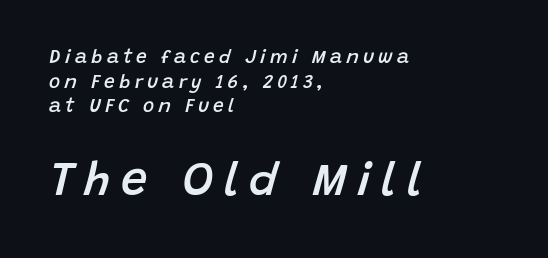
{"italic": "yes", "lean": "right", "slant_degrees": 15, "bold": "semi", "weight": "semibold", "width": "normal", "stroke_contrast": "low", "x_height": "large", "monospaced": "no", "underline": "no", "align": "left", "line_spacing": "normal", "line_spacing_ratio": 1.29, "letter_spacing": "wide", "letter_spacing_em": 0.22, "larger_block": "second", "size_ratio": 2.47, "glyph_px": 47}
